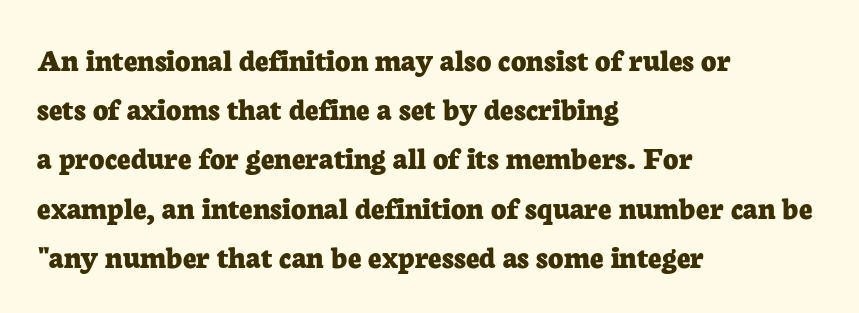
I'd call this a serif setting — the letters wear small feet. Check the space under the baseline: it is left empty. Does the weight exceed regular? Yes, all the way to bold. Note the varied advance widths — an 'i' is clearly narrower than an 'm'.
